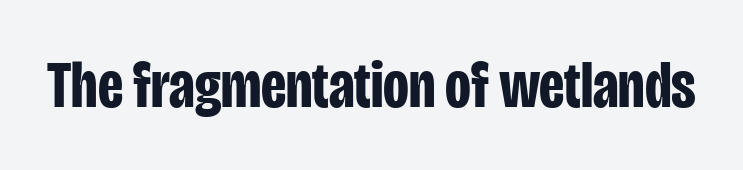
{"serif": "no", "italic": "no", "bold": "yes", "weight": "bold", "width": "condensed", "stroke_contrast": "low", "x_height": "large", "monospaced": "no", "underline": "no", "letter_spacing": "normal", "letter_spacing_em": 0.0, "glyph_px": 67}
